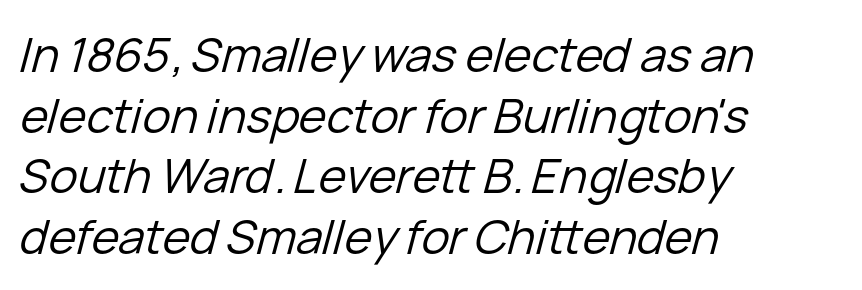
{"italic": "yes", "lean": "right", "slant_degrees": 15, "bold": "no", "weight": "regular", "width": "normal", "stroke_contrast": "low", "x_height": "medium", "monospaced": "no", "underline": "no", "align": "left", "line_spacing": "normal", "line_spacing_ratio": 1.29, "letter_spacing": "normal", "letter_spacing_em": 0.0, "glyph_px": 47}
